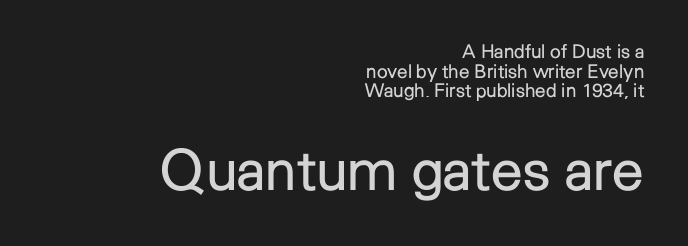
The image shows 57 px regular-weight sans-serif type, upright; set right-aligned, tight line spacing (1.03x), normal letter spacing, not underlined; the second (bottom) block is 3.0x larger; low stroke contrast and a medium x-height.
